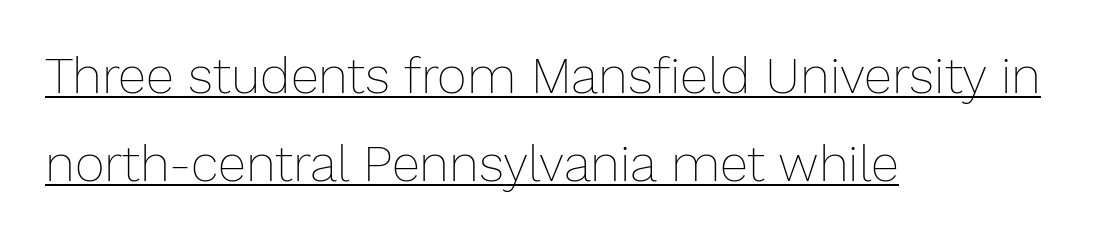
Is the type heavy? It reads as light-to-regular instead. Caption: standard tracking, unaltered. Which margin do the lines hug? The left one — the right edge is uneven. The words here are underlined.
